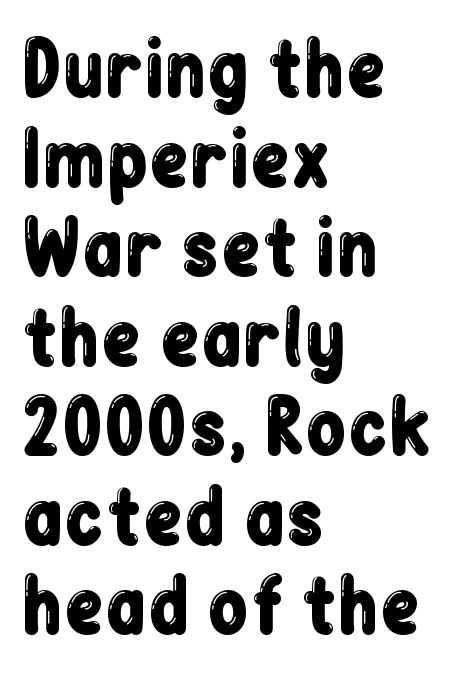
{"serif": "no", "italic": "no", "width": "condensed", "stroke_contrast": "low", "x_height": "medium", "monospaced": "no", "underline": "no", "align": "left", "line_spacing_ratio": 1.21, "letter_spacing": "normal", "letter_spacing_em": 0.0, "glyph_px": 74}
